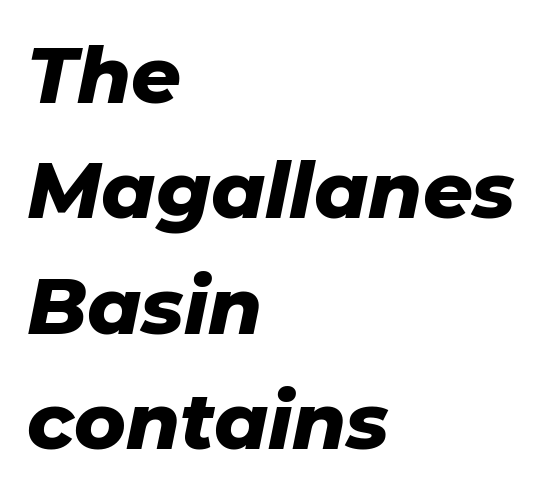
{"italic": "yes", "lean": "right", "slant_degrees": 11, "bold": "yes", "weight": "heavy", "width": "normal", "stroke_contrast": "low", "x_height": "medium", "monospaced": "no", "underline": "no", "align": "left", "line_spacing": "normal", "line_spacing_ratio": 1.48, "letter_spacing": "normal", "letter_spacing_em": 0.0, "glyph_px": 78}
